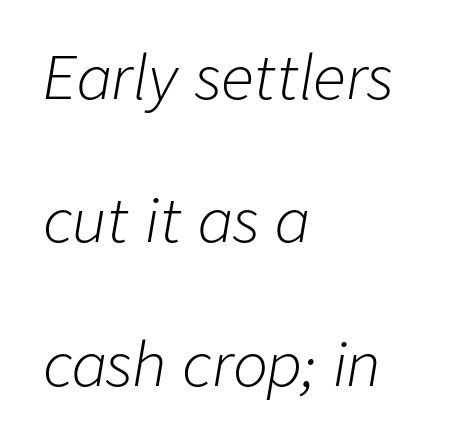
Q: Is the text bold? A: No.
Q: Is the text italic (slanted)? A: Yes, it leans right by about 9 degrees.
Q: Is the text underlined? A: No.
Q: How is the paragraph aligned? A: Left-aligned.
Q: Is the spacing between letters normal or unusually wide? A: Normal.
Q: Is the spacing between lines tight, normal or loose? A: Loose.
Q: Width (condensed, normal, or wide)? A: Normal.
Q: Stroke contrast? A: Low.
Q: x-height? A: Medium.
Q: Monospaced? A: No.
